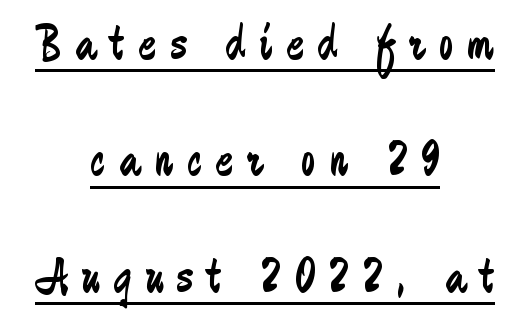
{"serif": "no", "bold": "no", "weight": "regular", "width": "condensed", "stroke_contrast": "low", "x_height": "medium", "monospaced": "no", "underline": "yes", "align": "center", "line_spacing": "loose", "line_spacing_ratio": 2.24, "letter_spacing": "wide", "letter_spacing_em": 0.27, "glyph_px": 52}
